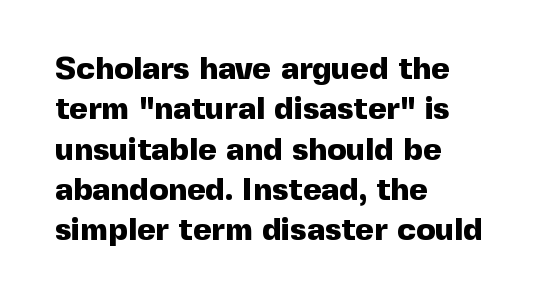
The image shows 32 px heavy sans-serif type, upright; set left-aligned, normal line spacing (1.26x), normal letter spacing, not underlined; a medium x-height.
